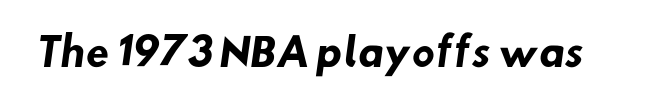
The image shows 38 px heavy sans-serif type; set normal letter spacing, not underlined; low stroke contrast and a small x-height.
